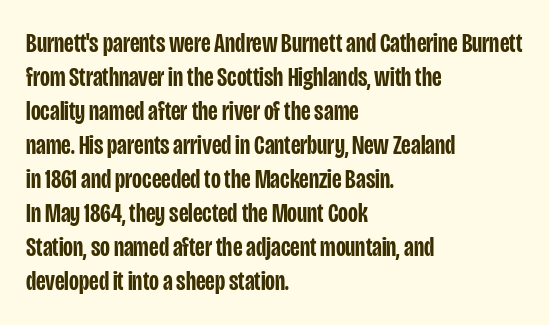
The image shows 27 px text type, upright; set left-aligned, normal line spacing (1.26x), normal letter spacing, not underlined.
